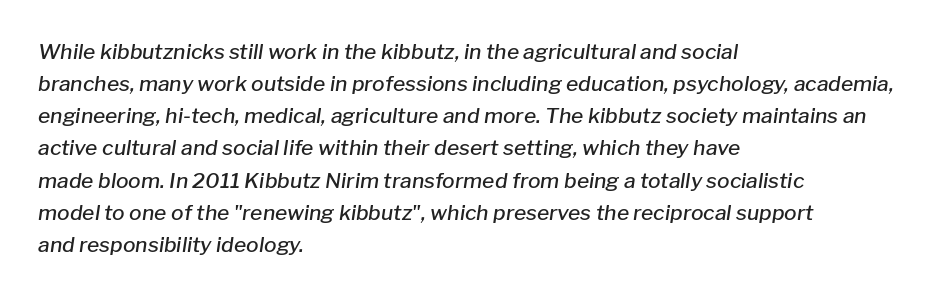
The image shows 21 px text type, italic (leaning right); set left-aligned, normal line spacing (1.53x), normal letter spacing, not underlined.
